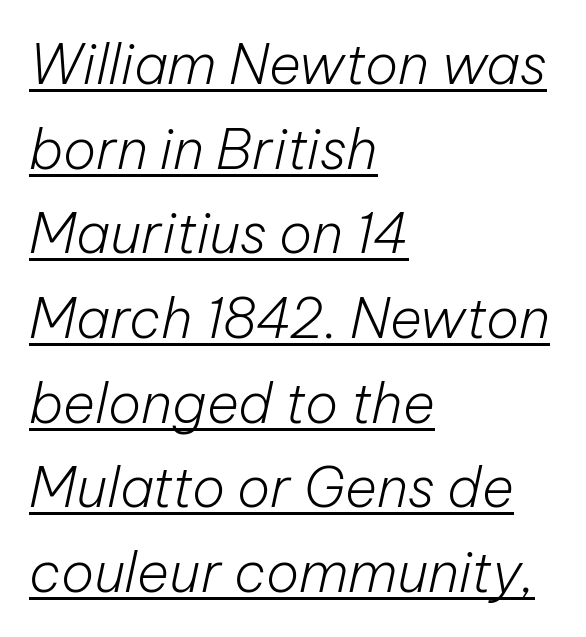
The ragged edge is on the right, which tells us the setting is flush left. Compared with typical paragraphs, the rows here are spaced about the same. Think of a printed novel: that variable character pitch is what you see here. The typesetter has applied underlining to the passage shown. Is the type heavy? It reads as light-to-regular instead.
